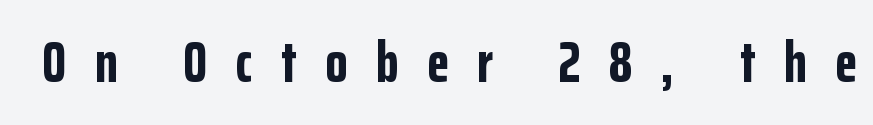
The image shows 57 px bold, condensed sans-serif type, upright; set unusually wide letter spacing (+0.5 em), not underlined; low stroke contrast and a medium x-height.
